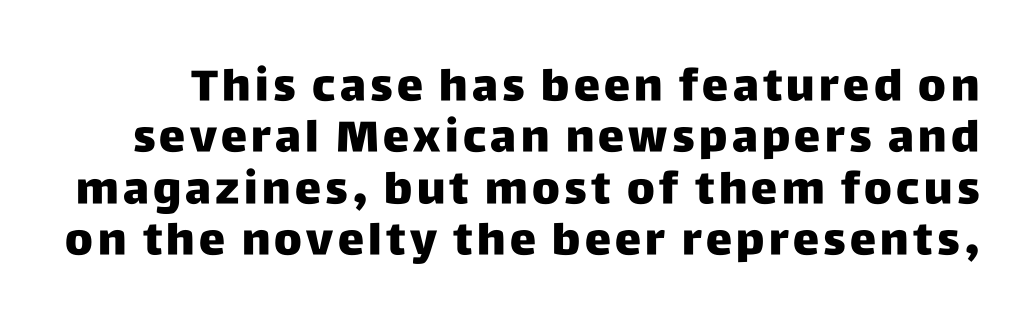
Q: Is the text bold? A: Yes.
Q: Is the text italic (slanted)? A: No, it is upright.
Q: Is the typeface a serif or a sans-serif typeface? A: Sans-serif.
Q: Is the text underlined? A: No.
Q: Width (condensed, normal, or wide)? A: Normal.
Q: Stroke contrast? A: Low.
Q: x-height? A: Large.
Q: Monospaced? A: No.
